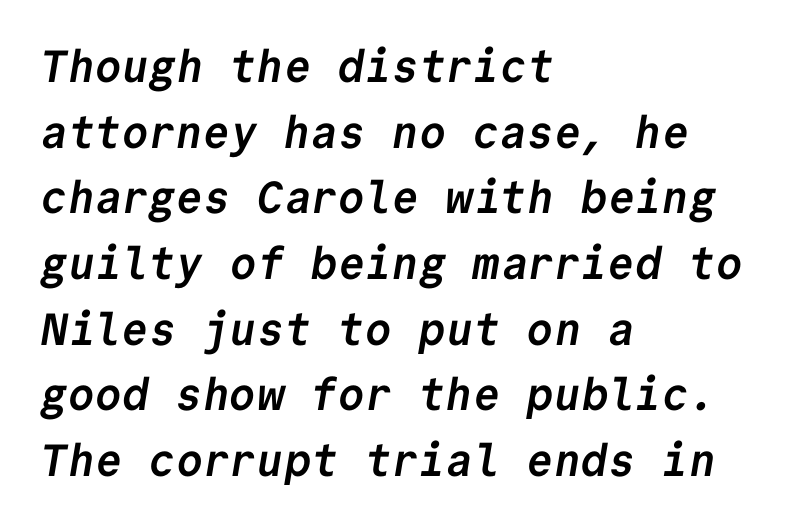
The lines sit at an ordinary, default distance from one another. Fixed-width glyphs throughout — classic coding-font behaviour. Lines of text with bare space underneath. Here the glyphs are tracked normally, forming tight word shapes. Does the weight exceed regular? Yes, all the way to bold. The characters display no serif detailing; their extremities are plain.
